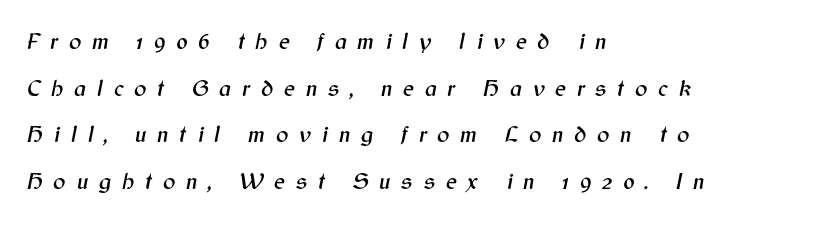
What stands out about the letter spacing? Its width — letters are far apart. Notice how the passage keeps a crisp vertical edge on the left only. Compared with typical paragraphs, the rows here are farther apart. Descenders hang freely into open space. The rendering applies a slant to the glyphs.
